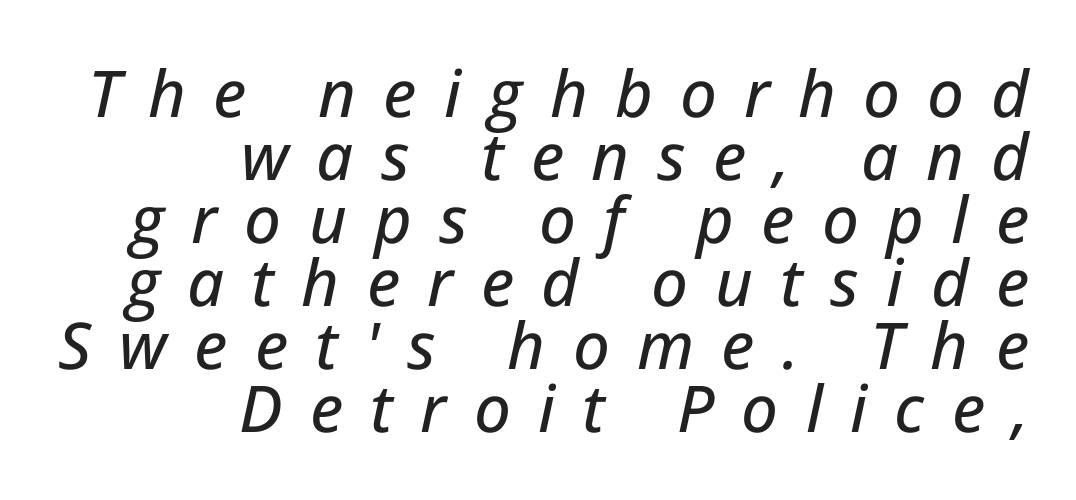
{"italic": "yes", "lean": "right", "slant_degrees": 12, "width": "normal", "stroke_contrast": "low", "x_height": "medium", "monospaced": "no", "underline": "no", "align": "right", "line_spacing": "tight", "line_spacing_ratio": 0.97, "letter_spacing": "wide", "letter_spacing_em": 0.42, "glyph_px": 65}
